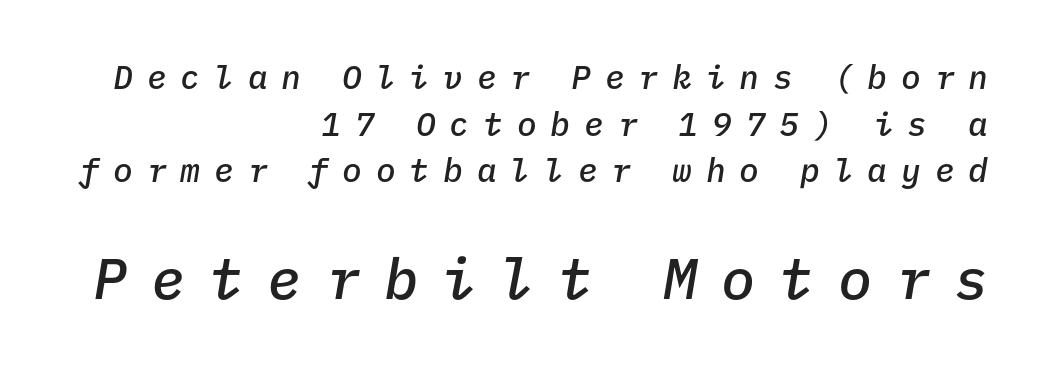
The image shows 57 px semibold type, italic (leaning right), monospaced; set right-aligned, normal line spacing (1.41x), unusually wide letter spacing (+0.42 em), not underlined; the second (bottom) block is 1.73x larger; low stroke contrast and a medium x-height.
